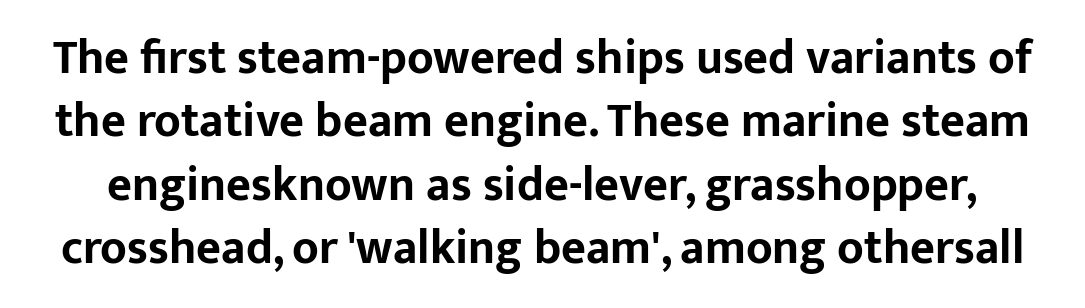
Unmarked baselines from the first word to the last. Note the varied advance widths — an 'i' is clearly narrower than an 'm'. The rendering keeps characters at their native spacing. Interline gaps are of average width in this sample. No feet cap the strokes, marking this as sans-serif type. A typesetter would mark this as roman, not italic.
